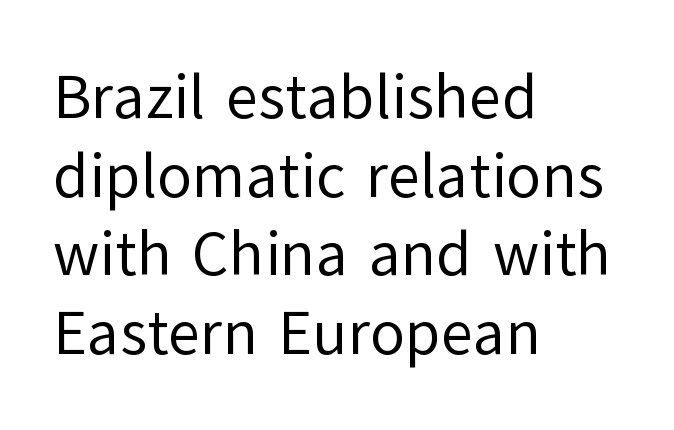
The image shows 63 px regular-weight sans-serif type, upright; set left-aligned, normal line spacing (1.25x), normal letter spacing, not underlined; low stroke contrast and a medium x-height.
